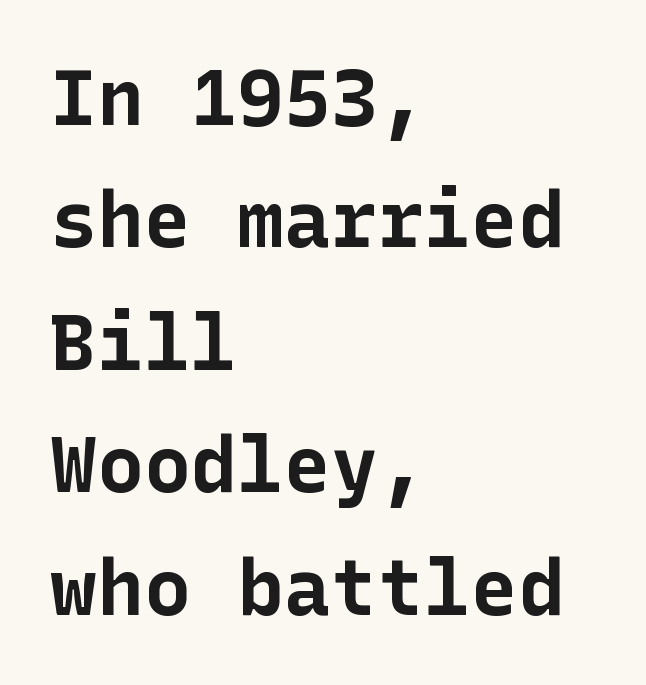
These lines sit exactly where default settings would place them. Every row of glyphs begins at an identical x-position on the left. On the weight axis this lands at bold, roughly 700. Only glyphs here, with clear space below each row. Is the letter spacing exaggerated? No — it looks like the ordinary default. These lines were composed using upright roman letters.
